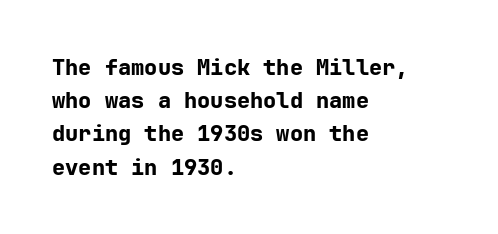
{"italic": "no", "bold": "yes", "underline": "no", "align": "left", "line_spacing": "normal", "line_spacing_ratio": 1.51, "letter_spacing": "normal", "letter_spacing_em": 0.0, "glyph_px": 22}
